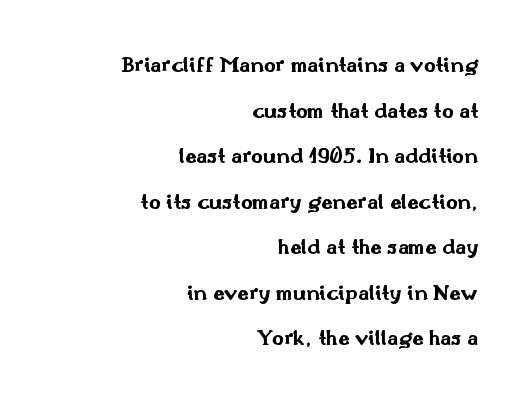
Q: Is the text bold? A: Yes.
Q: Is the text italic (slanted)? A: No, it is upright.
Q: Is the text underlined? A: No.
Q: How is the paragraph aligned? A: Right-aligned.
Q: Is the spacing between letters normal or unusually wide? A: Normal.
Q: Is the spacing between lines tight, normal or loose? A: Loose.
